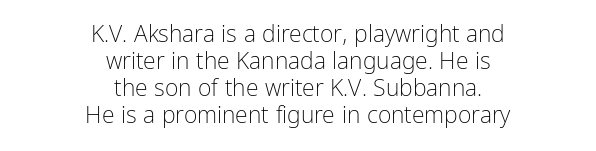
The image shows 23 px text type, upright; set centered, line spacing 1.17x, normal letter spacing, not underlined.
